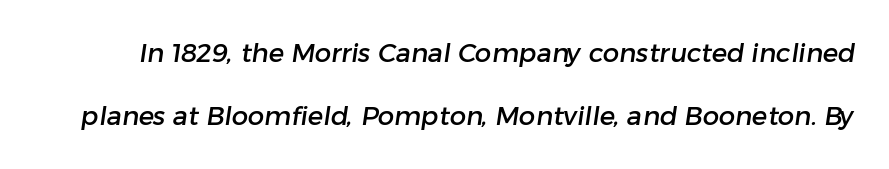
{"underline": "no", "line_spacing": "loose", "line_spacing_ratio": 2.44, "letter_spacing": "normal", "letter_spacing_em": 0.0, "glyph_px": 26}
